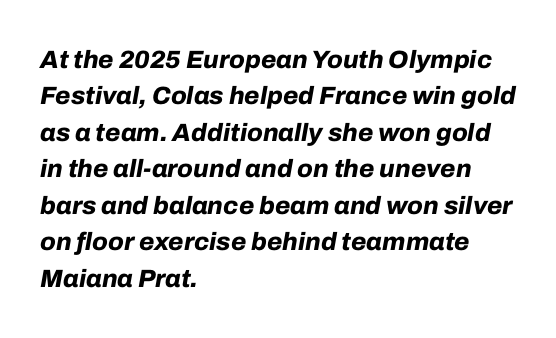
The image shows 25 px bold type, italic (leaning right); set left-aligned, normal line spacing (1.46x), normal letter spacing, not underlined.
